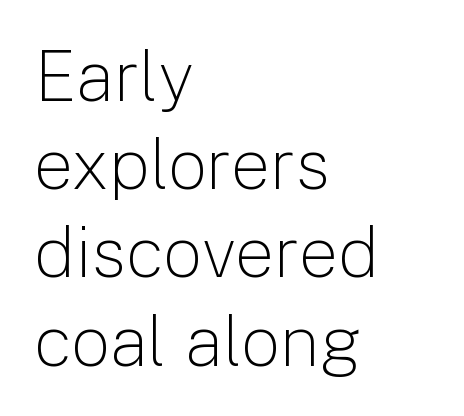
The passage shown is typeset with a sans-serif family. These lines are rendered in a variable-pitch font. Check under the words: just untouched page. These lines keep a tight, regular rhythm from letter to letter. Successive baselines arrive at the customary interval. This is not heavy type; no bold has been used.
